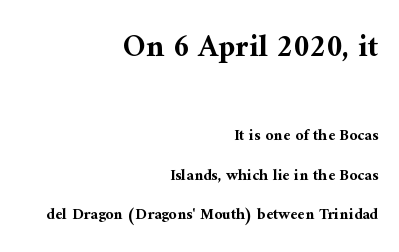
These lines are set flush right with a ragged left edge. These lines keep a tight, regular rhythm from letter to letter. The designer gave the opening block more size than the closing block. A typesetter would call this leading open, well beyond the default.
